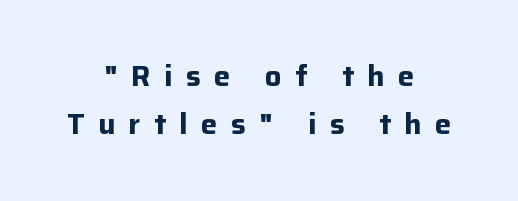
The image shows 29 px bold sans-serif type, upright; set centered, normal line spacing (1.67x), unusually wide letter spacing (+0.47 em), not underlined; low stroke contrast and a medium x-height.
